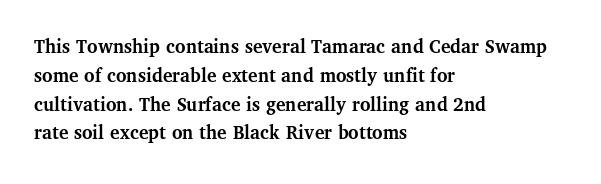
The image shows 20 px bold type, upright; set left-aligned, normal line spacing (1.44x), normal letter spacing, not underlined.
